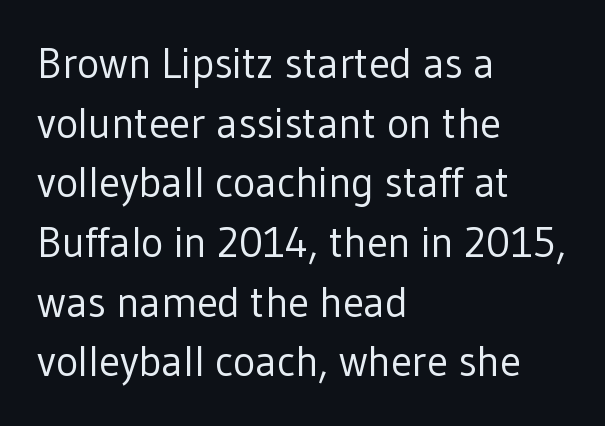
The image shows 42 px regular-weight sans-serif type, upright; set left-aligned, normal line spacing (1.42x), normal letter spacing, not underlined; low stroke contrast and a medium x-height.
